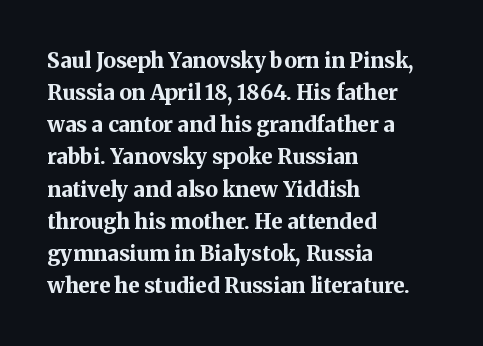
Q: Is the text bold? A: Yes.
Q: Is the text italic (slanted)? A: No, it is upright.
Q: Is the text underlined? A: No.
Q: How is the paragraph aligned? A: Left-aligned.
Q: Is the spacing between letters normal or unusually wide? A: Normal.
Q: Is the spacing between lines tight, normal or loose? A: Normal.
